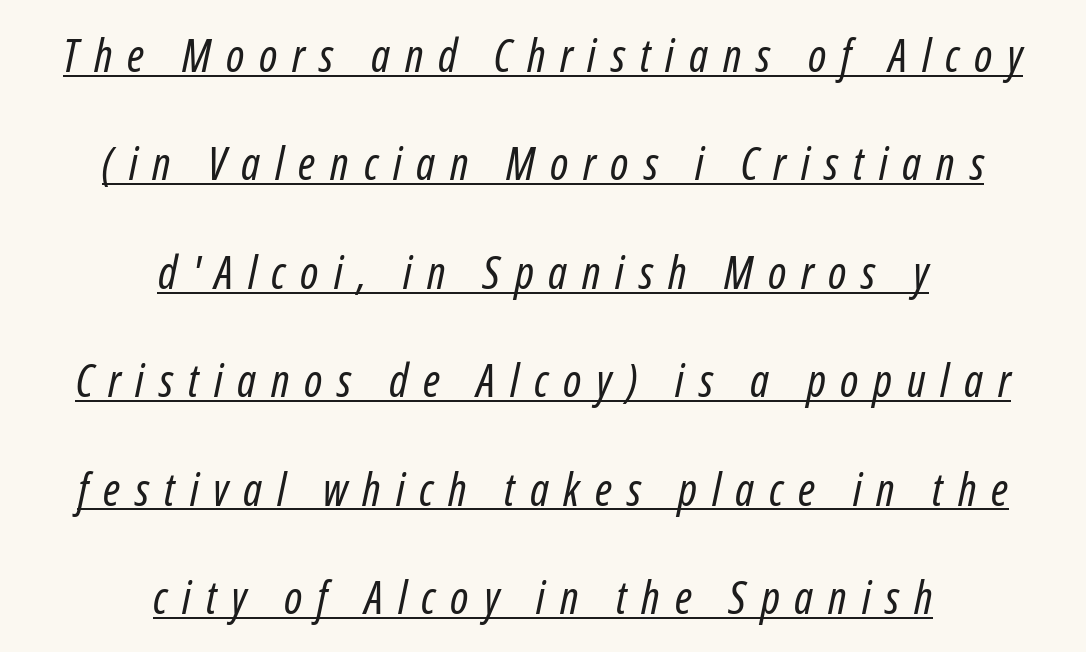
Where is the straight margin? There isn't one; the lines are centered. Regarding leading, the lines here are spaced well apart. Someone cranked the tracking dial way up on this one. Think of a printed novel: that variable character pitch is what you see here. Unbolded letterforms with no extra heft. These lines were composed using italics.
